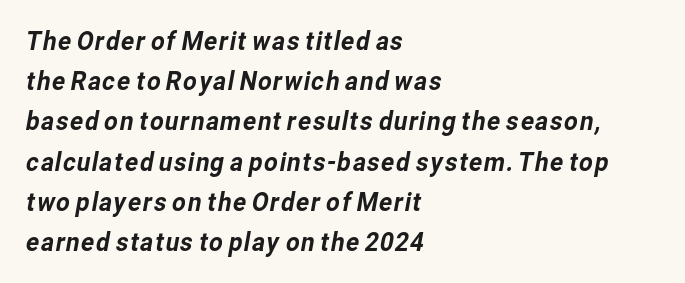
Q: Is the text underlined? A: No.
Q: How is the paragraph aligned? A: Left-aligned.
Q: Is the spacing between letters normal or unusually wide? A: Normal.
Q: Is the spacing between lines tight, normal or loose? A: Normal.
